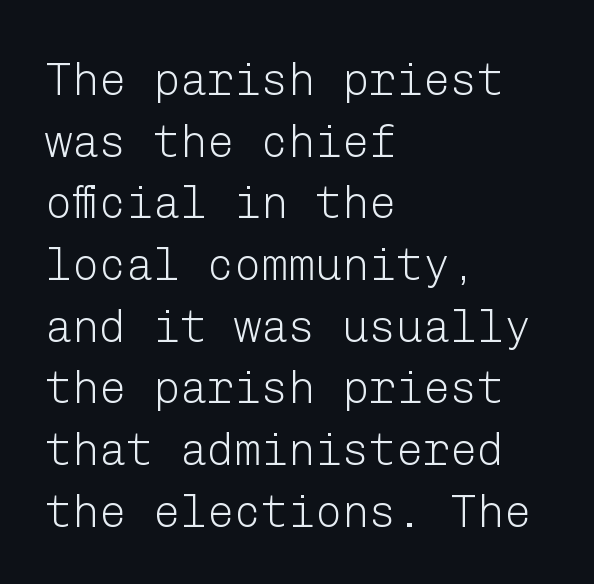
Q: Is the text bold? A: No.
Q: Is the text italic (slanted)? A: No, it is upright.
Q: Is the typeface a serif or a sans-serif typeface? A: Sans-serif.
Q: Is the text underlined? A: No.
Q: How is the paragraph aligned? A: Left-aligned.
Q: Is the spacing between letters normal or unusually wide? A: Normal.
Q: Is the spacing between lines tight, normal or loose? A: Normal.
Q: Width (condensed, normal, or wide)? A: Normal.
Q: Stroke contrast? A: Low.
Q: x-height? A: Medium.
